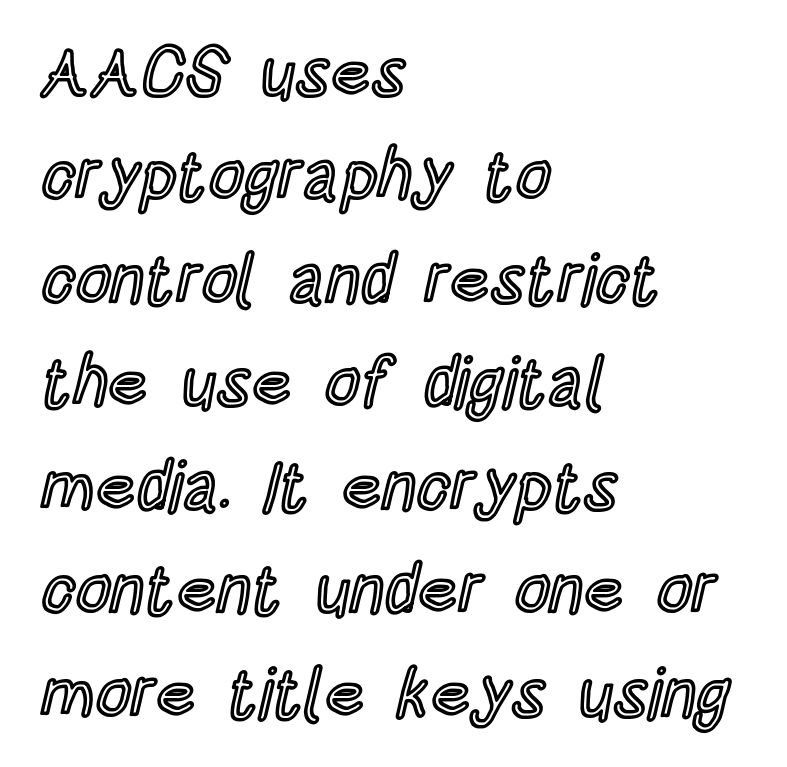
Q: Is the text italic (slanted)? A: Yes.
Q: Is the text underlined? A: No.
Q: How is the paragraph aligned? A: Left-aligned.
Q: Is the spacing between letters normal or unusually wide? A: Normal.
Q: Is the spacing between lines tight, normal or loose? A: Normal.
Q: Width (condensed, normal, or wide)? A: Condensed.
Q: x-height? A: Large.
Q: Monospaced? A: No.
